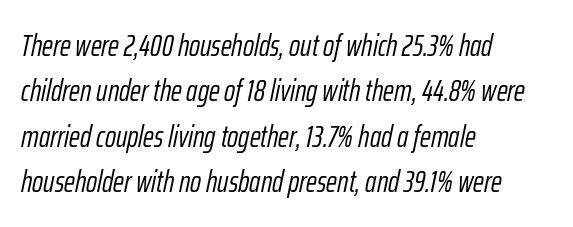
{"italic": "yes", "lean": "right", "slant_degrees": 12, "bold": "no", "weight": "light", "width": "condensed", "stroke_contrast": "low", "x_height": "medium", "monospaced": "no", "underline": "no", "align": "left", "line_spacing": "normal", "line_spacing_ratio": 1.51, "letter_spacing": "normal", "letter_spacing_em": 0.0, "glyph_px": 30}
